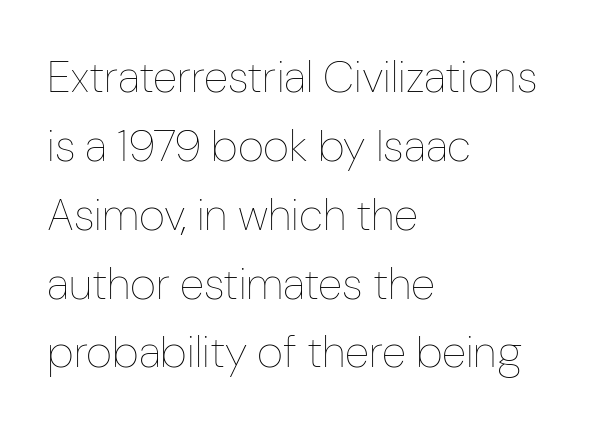
{"italic": "no", "bold": "no", "weight": "thin", "width": "condensed", "stroke_contrast": "low", "x_height": "medium", "monospaced": "no", "underline": "no", "align": "left", "line_spacing": "normal", "line_spacing_ratio": 1.53, "letter_spacing": "normal", "letter_spacing_em": 0.0, "glyph_px": 45}
